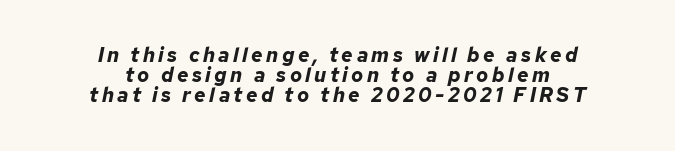
Does the lettering tilt? It does — this is italic. The baseline area is clear. This sample is center-justified, so both line endings float freely. Every letter is thick-stroked: bold, no question. Leading is clearly below the norm, producing a dense column.
